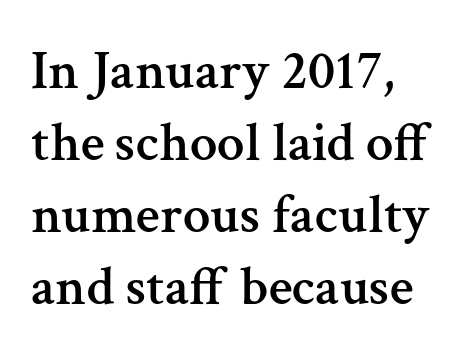
Q: Is the text italic (slanted)? A: No, it is upright.
Q: Is the typeface a serif or a sans-serif typeface? A: Serif.
Q: Is the text underlined? A: No.
Q: How is the paragraph aligned? A: Left-aligned.
Q: Is the spacing between letters normal or unusually wide? A: Normal.
Q: Is the spacing between lines tight, normal or loose? A: Normal.
Q: Width (condensed, normal, or wide)? A: Normal.
Q: Stroke contrast? A: Medium.
Q: x-height? A: Medium.
Q: Monospaced? A: No.
